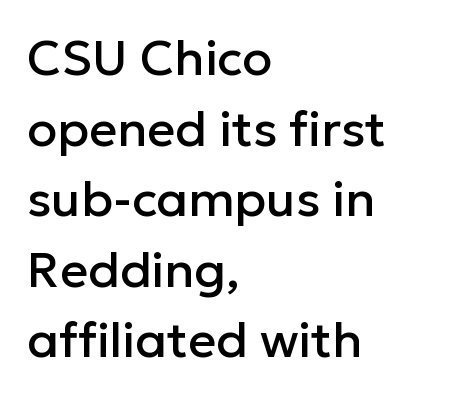
The image shows 49 px sans-serif type, upright; set left-aligned, normal line spacing (1.44x), normal letter spacing, not underlined; low stroke contrast and a medium x-height.
